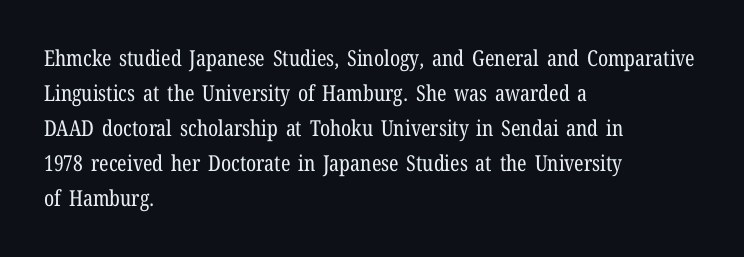
Q: Is the text bold? A: No.
Q: Is the text italic (slanted)? A: No, it is upright.
Q: Is the text underlined? A: No.
Q: How is the paragraph aligned? A: Left-aligned.
Q: Is the spacing between letters normal or unusually wide? A: Normal.
Q: Is the spacing between lines tight, normal or loose? A: Normal.
